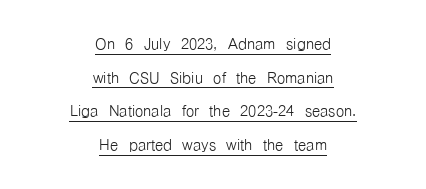
Q: Is the text bold? A: No.
Q: Is the text italic (slanted)? A: No, it is upright.
Q: Is the text underlined? A: Yes.
Q: How is the paragraph aligned? A: Centered.
Q: Is the spacing between letters normal or unusually wide? A: Normal.
Q: Is the spacing between lines tight, normal or loose? A: Normal.
